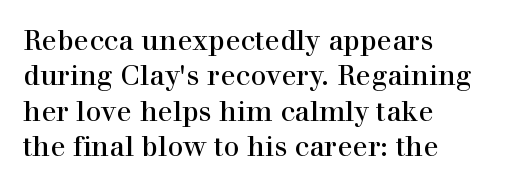
{"serif": "yes", "italic": "no", "width": "normal", "x_height": "medium", "monospaced": "no", "underline": "no", "align": "left", "line_spacing": "normal", "line_spacing_ratio": 1.26, "letter_spacing": "normal", "letter_spacing_em": 0.0, "glyph_px": 28}
